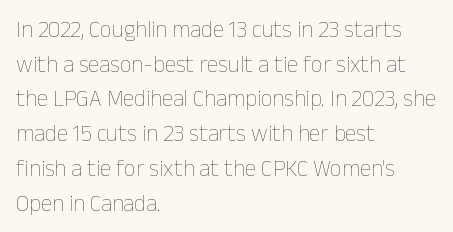
Q: Is the text bold? A: No.
Q: Is the text italic (slanted)? A: No, it is upright.
Q: Is the text underlined? A: No.
Q: How is the paragraph aligned? A: Left-aligned.
Q: Is the spacing between letters normal or unusually wide? A: Normal.
Q: Is the spacing between lines tight, normal or loose? A: Normal.
